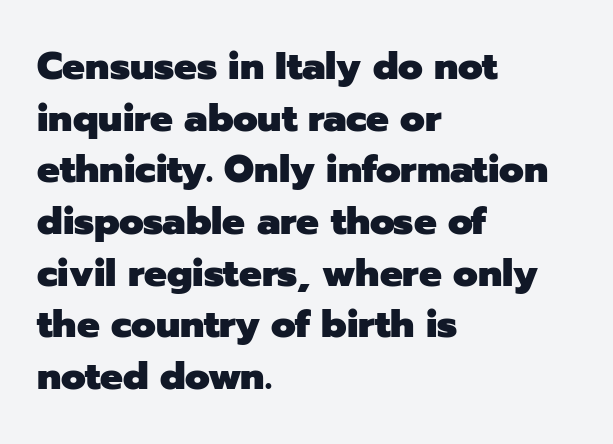
The lettering stays uniformly vertical, giving the passage a roman look. The strip under each line holds only bare page. Observe the absence of serifs on each vertical stroke in this sample. Summary of weight: heavy, a full bold. The line-height multiplier appears to be the usual default.
